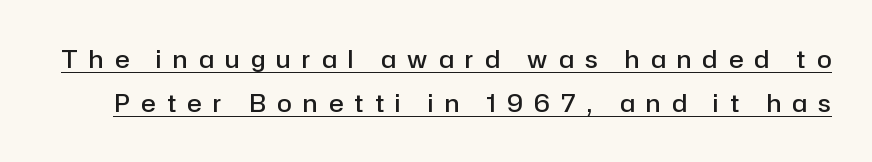
This is roman type, the default non-slanted kind. The rendered words wear a rule along their underside. Strokes here are thickened, but only to semibold level. What stands out about the letter spacing? Its width — letters are far apart.
